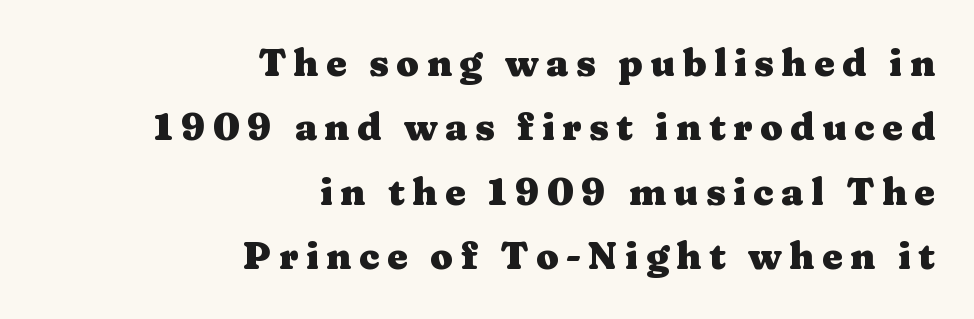
{"serif": "yes", "italic": "no", "bold": "yes", "weight": "heavy", "width": "wide", "stroke_contrast": "medium", "x_height": "medium", "monospaced": "no", "underline": "no", "align": "right", "line_spacing_ratio": 1.74, "letter_spacing": "wide", "letter_spacing_em": 0.2, "glyph_px": 37}
